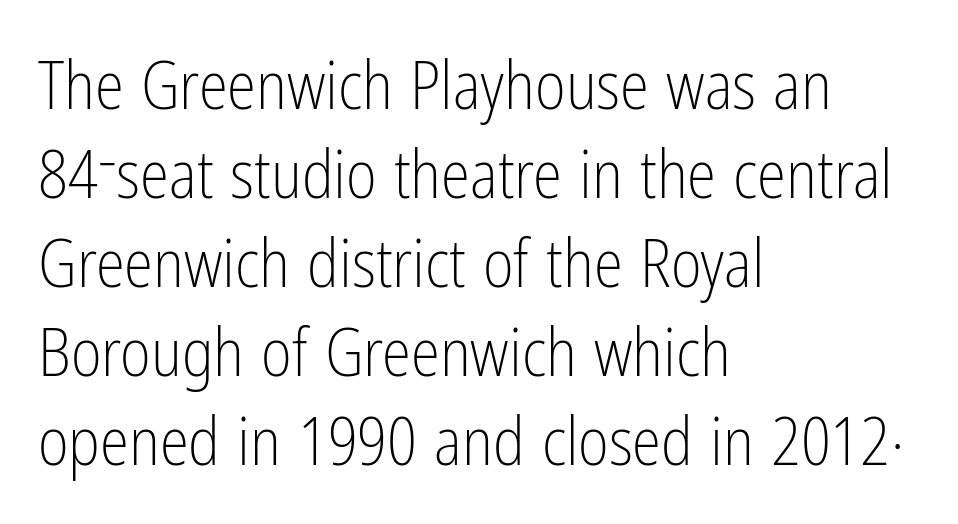
Q: Is the text bold? A: No.
Q: Is the text italic (slanted)? A: No, it is upright.
Q: Is the typeface a serif or a sans-serif typeface? A: Sans-serif.
Q: Is the text underlined? A: No.
Q: How is the paragraph aligned? A: Left-aligned.
Q: Is the spacing between letters normal or unusually wide? A: Normal.
Q: Is the spacing between lines tight, normal or loose? A: Normal.
Q: Width (condensed, normal, or wide)? A: Condensed.
Q: Stroke contrast? A: Low.
Q: x-height? A: Medium.
Q: Monospaced? A: No.
